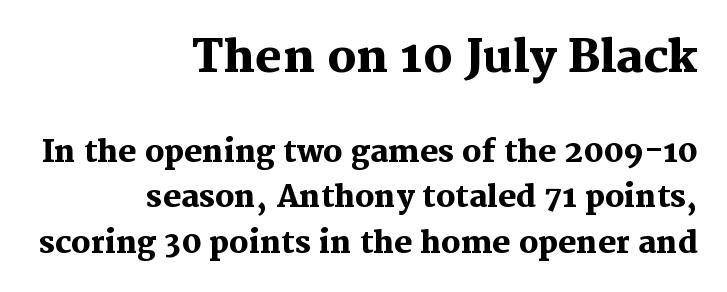
The image shows 45 px heavy serif type, upright; set right-aligned, normal line spacing (1.51x), normal letter spacing, not underlined; the first (top) block is 1.5x larger; medium stroke contrast and a medium x-height.
